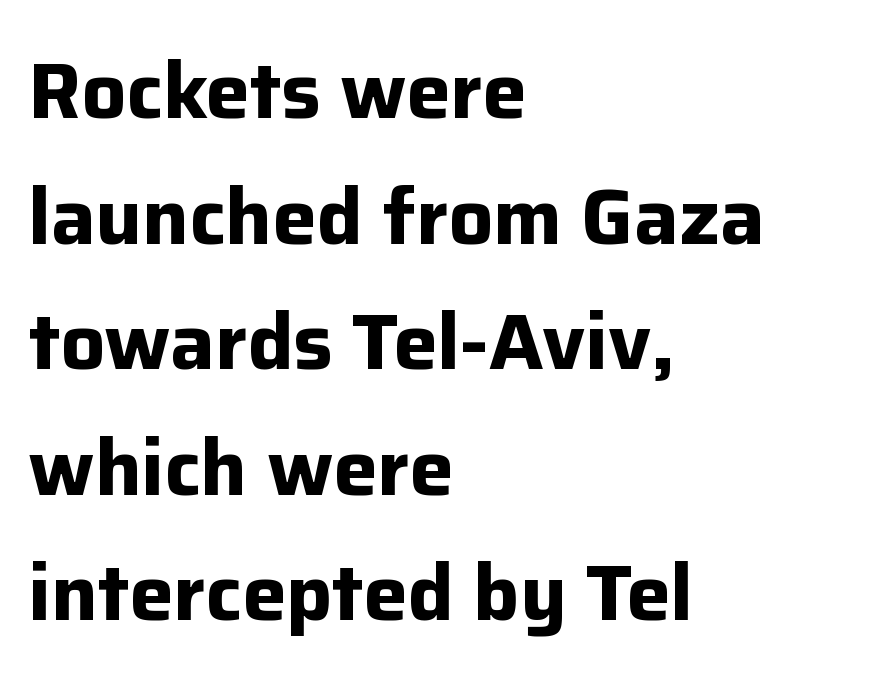
Q: Is the text bold? A: Yes.
Q: Is the text italic (slanted)? A: No, it is upright.
Q: Is the typeface a serif or a sans-serif typeface? A: Sans-serif.
Q: Is the text underlined? A: No.
Q: How is the paragraph aligned? A: Left-aligned.
Q: Is the spacing between letters normal or unusually wide? A: Normal.
Q: Is the spacing between lines tight, normal or loose? A: Normal.
Q: Width (condensed, normal, or wide)? A: Normal.
Q: Stroke contrast? A: Low.
Q: x-height? A: Medium.
Q: Monospaced? A: No.
